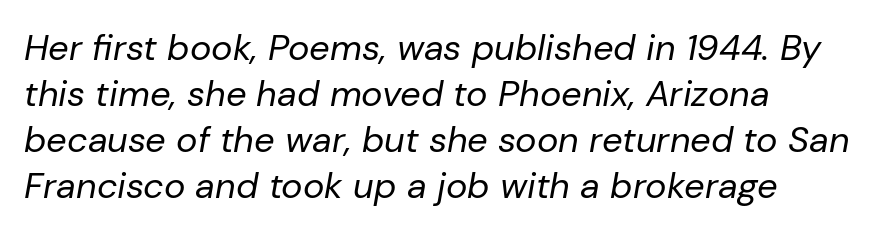
The tracking reads as untouched default to a designer's eye. If you measured baseline to baseline, you'd find a middling distance. Think standard paragraph weight, or any step lighter than that. This rendering uses left alignment, leaving the right contour irregular.
